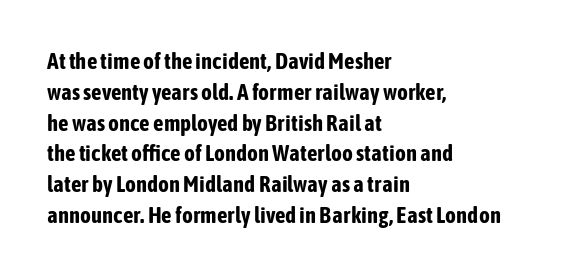
It's the straight-up-and-down kind of type. Descender tails drop into unmarked territory. Weight check: bold — yes, fully. Line beginnings align vertically; line endings do not.
